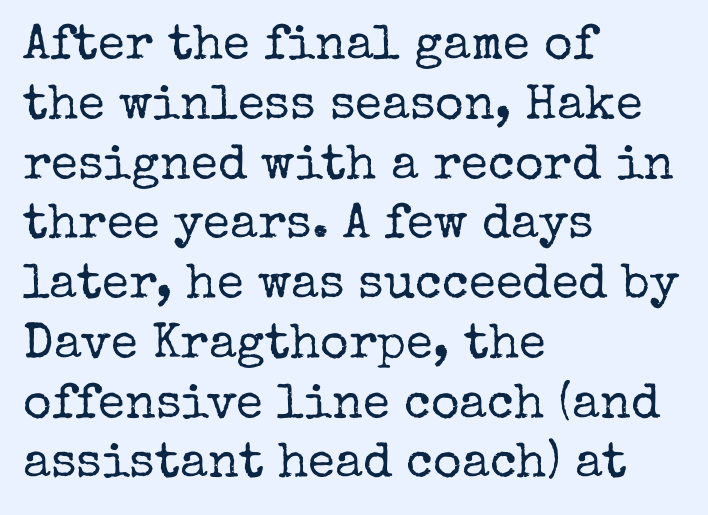
Q: Is the text bold? A: No.
Q: Is the text italic (slanted)? A: No, it is upright.
Q: Is the typeface a serif or a sans-serif typeface? A: Serif.
Q: Is the text underlined? A: No.
Q: How is the paragraph aligned? A: Left-aligned.
Q: Is the spacing between letters normal or unusually wide? A: Normal.
Q: Width (condensed, normal, or wide)? A: Normal.
Q: Stroke contrast? A: Low.
Q: x-height? A: Medium.
Q: Monospaced? A: No.
